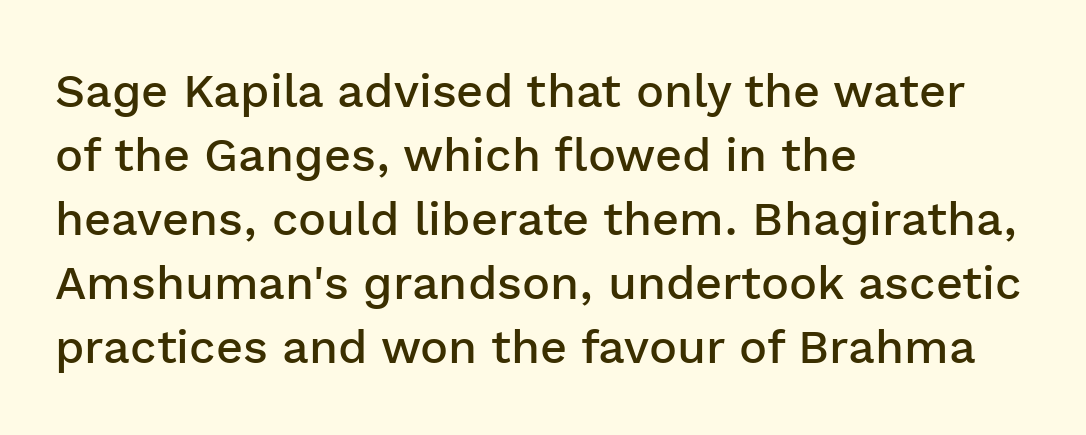
{"serif": "no", "italic": "no", "bold": "semi", "weight": "semibold", "width": "normal", "stroke_contrast": "low", "x_height": "medium", "monospaced": "no", "underline": "no", "align": "left", "line_spacing": "normal", "line_spacing_ratio": 1.36, "letter_spacing": "normal", "letter_spacing_em": 0.0, "glyph_px": 47}
